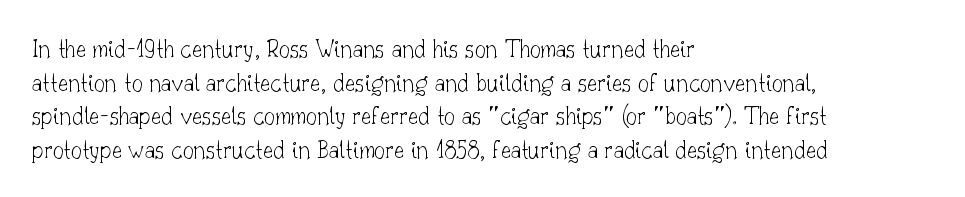
The image shows 27 px text type, upright; set left-aligned, normal line spacing (1.25x), normal letter spacing, not underlined.
